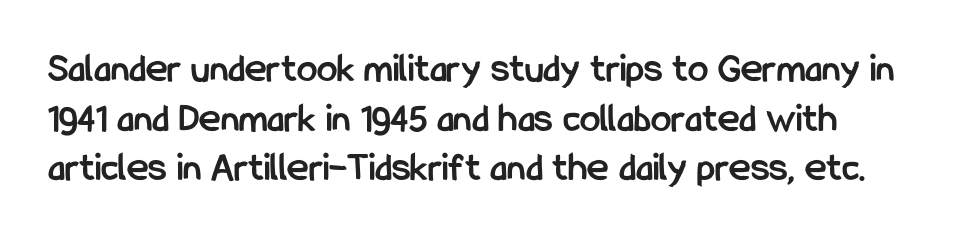
{"serif": "no", "italic": "no", "bold": "yes", "weight": "semibold", "width": "condensed", "stroke_contrast": "low", "x_height": "medium", "monospaced": "no", "underline": "no", "align": "left", "line_spacing_ratio": 1.21, "letter_spacing": "normal", "letter_spacing_em": 0.0, "glyph_px": 41}
